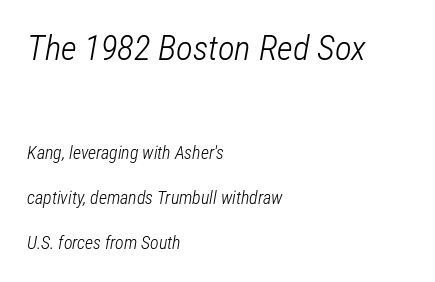
The image shows 35 px light, condensed type, italic (leaning right); set left-aligned, loose line spacing (2.5x), normal letter spacing, not underlined; the first (top) block is 1.94x larger; low stroke contrast and a medium x-height.
